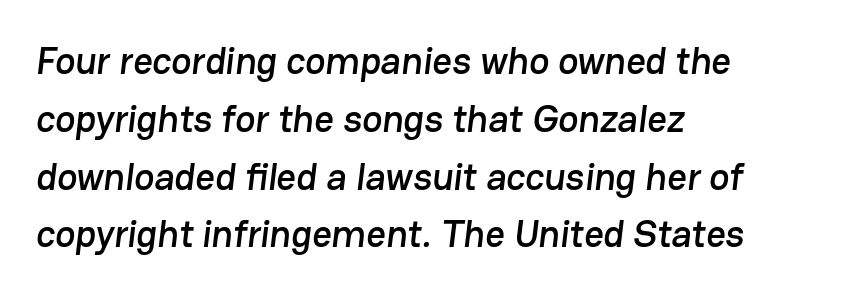
The image shows 38 px sans-serif type; set left-aligned, normal line spacing (1.52x), normal letter spacing, not underlined; low stroke contrast and a medium x-height.
